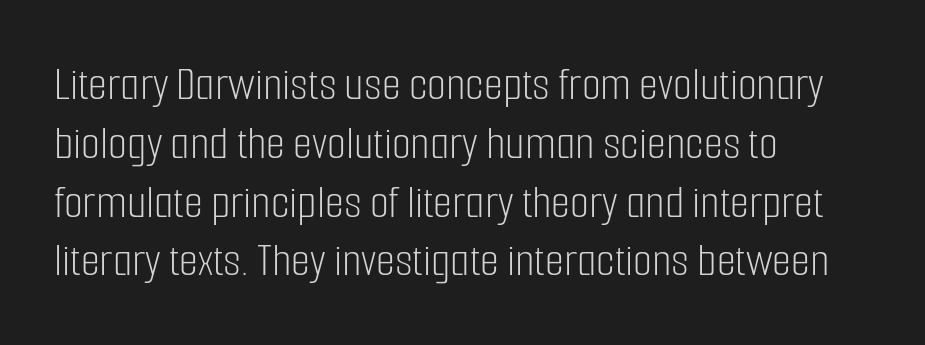
Q: Is the text bold? A: No.
Q: Is the text italic (slanted)? A: No, it is upright.
Q: Is the typeface a serif or a sans-serif typeface? A: Sans-serif.
Q: Is the text underlined? A: No.
Q: How is the paragraph aligned? A: Left-aligned.
Q: Is the spacing between letters normal or unusually wide? A: Normal.
Q: Width (condensed, normal, or wide)? A: Condensed.
Q: Stroke contrast? A: Low.
Q: x-height? A: Medium.
Q: Monospaced? A: No.
